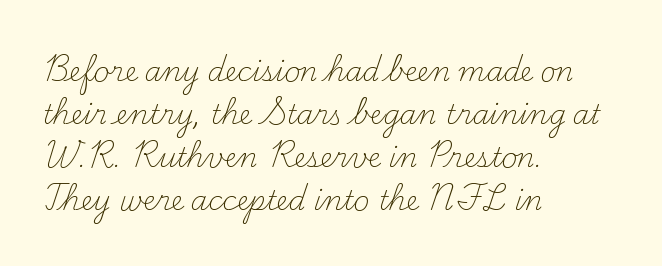
Line beginnings align vertically; line endings do not. No chunkiness to these letters — they're not bold. Default kerning and tracking; the words read as compact shapes.
